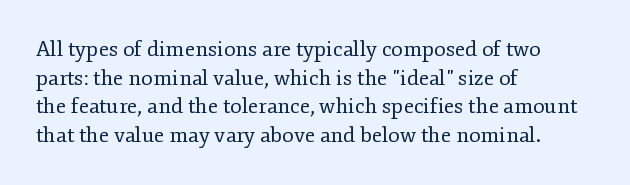
The image shows 21 px text type, upright; set left-aligned, normal line spacing (1.36x), normal letter spacing, not underlined.
